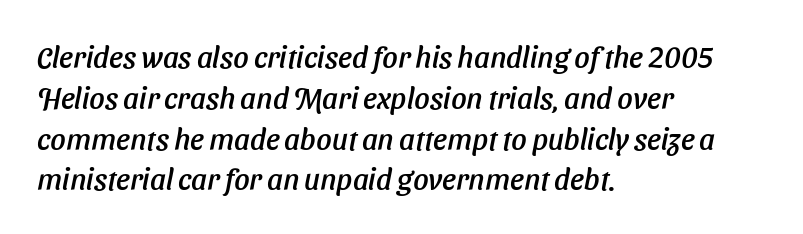
Q: Is the typeface a serif or a sans-serif typeface? A: Serif.
Q: Is the text underlined? A: No.
Q: How is the paragraph aligned? A: Left-aligned.
Q: Is the spacing between letters normal or unusually wide? A: Normal.
Q: Is the spacing between lines tight, normal or loose? A: Normal.
Q: Width (condensed, normal, or wide)? A: Normal.
Q: Stroke contrast? A: Low.
Q: x-height? A: Medium.
Q: Monospaced? A: No.
